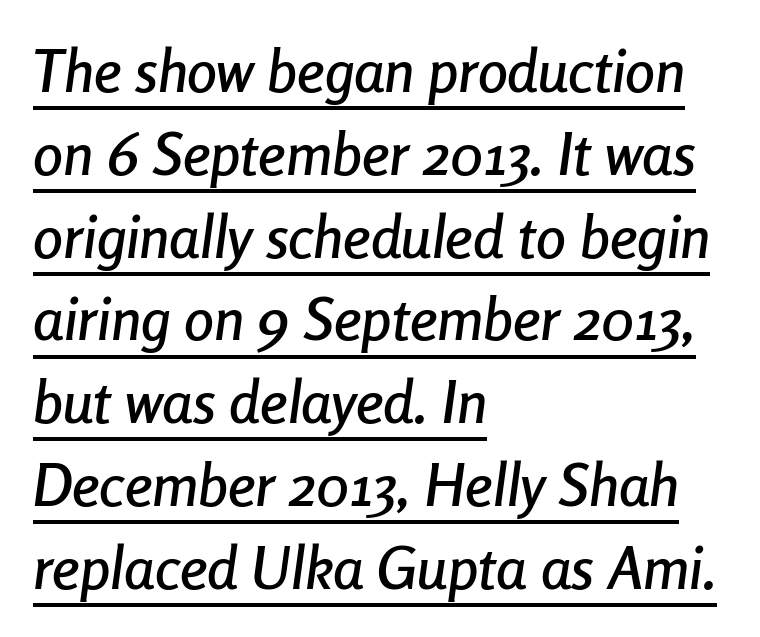
The image shows 60 px condensed type, italic (leaning right); set left-aligned, normal line spacing (1.38x), normal letter spacing, underlined; low stroke contrast and a medium x-height.
